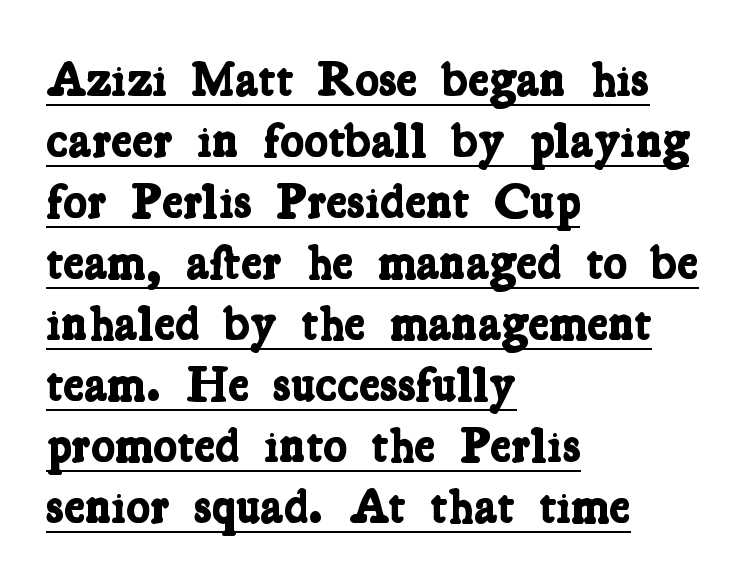
{"serif": "yes", "bold": "yes", "weight": "bold", "width": "condensed", "stroke_contrast": "low", "x_height": "medium", "monospaced": "no", "underline": "yes", "align": "left", "line_spacing_ratio": 1.22, "letter_spacing": "normal", "letter_spacing_em": 0.0, "glyph_px": 50}
